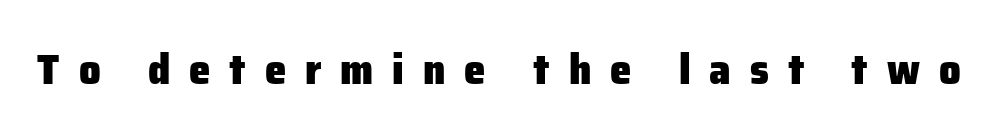
Q: Is the text bold? A: Yes.
Q: Is the text italic (slanted)? A: No, it is upright.
Q: Is the typeface a serif or a sans-serif typeface? A: Sans-serif.
Q: Is the text underlined? A: No.
Q: Is the spacing between letters normal or unusually wide? A: Unusually wide.
Q: Width (condensed, normal, or wide)? A: Normal.
Q: Stroke contrast? A: Low.
Q: x-height? A: Medium.
Q: Monospaced? A: No.
